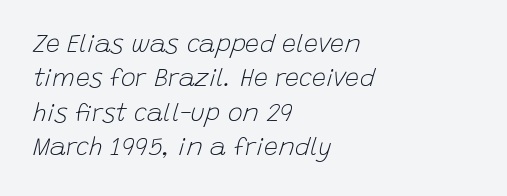
The image shows 25 px text type, italic (leaning right); set left-aligned, normal line spacing (1.38x), normal letter spacing, not underlined.
